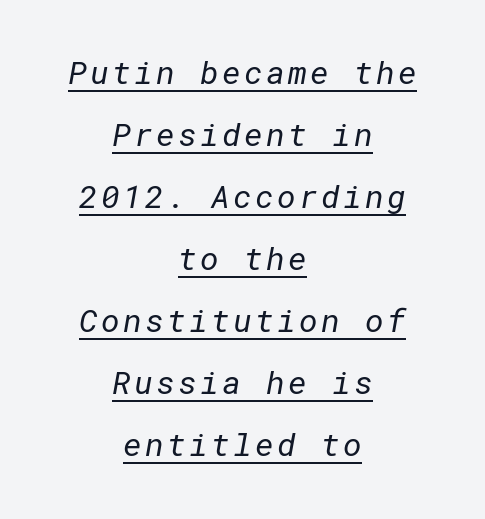
No chunkiness to these letters — they're not bold. In CSS terms this would be text-align: center. No feet cap the strokes, marking this as sans-serif type. This sample carries an underscore along the baseline area.
